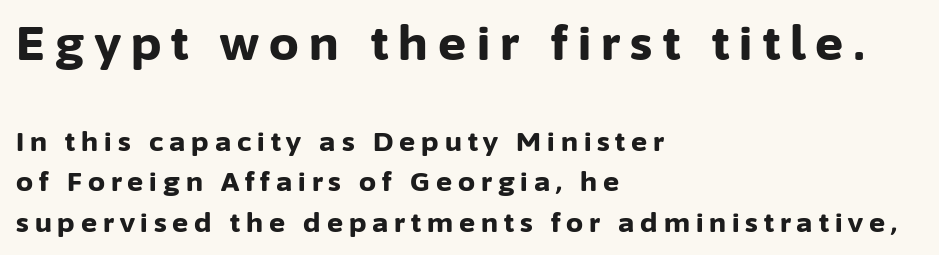
Q: Is the text bold? A: Yes.
Q: Is the text italic (slanted)? A: No, it is upright.
Q: Is the typeface a serif or a sans-serif typeface? A: Sans-serif.
Q: Is the text underlined? A: No.
Q: How is the paragraph aligned? A: Left-aligned.
Q: Is the spacing between letters normal or unusually wide? A: Unusually wide.
Q: Is the spacing between lines tight, normal or loose? A: Normal.
Q: Which block of text is set in a larger size, the first (top) or the second (bottom)? A: The first (top) one.
Q: Width (condensed, normal, or wide)? A: Normal.
Q: Stroke contrast? A: Low.
Q: x-height? A: Medium.
Q: Monospaced? A: No.
